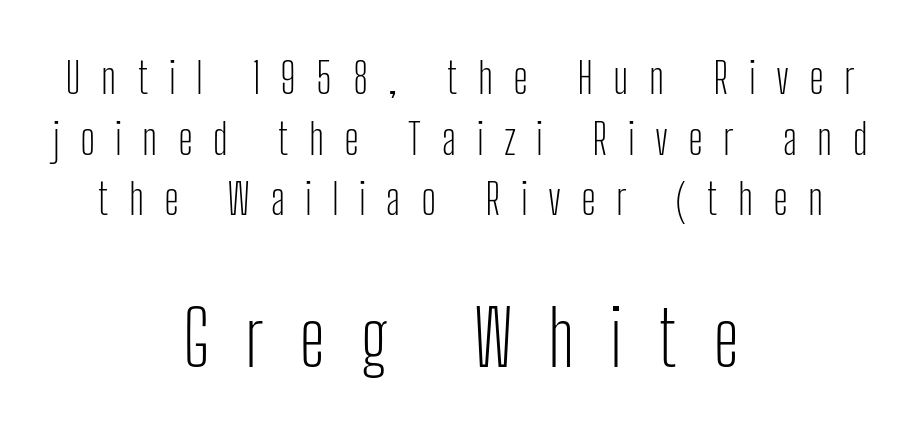
{"serif": "no", "italic": "no", "bold": "no", "weight": "light", "width": "condensed", "stroke_contrast": "low", "x_height": "medium", "monospaced": "no", "underline": "no", "align": "center", "line_spacing": "normal", "line_spacing_ratio": 1.41, "letter_spacing": "wide", "letter_spacing_em": 0.47, "larger_block": "second", "size_ratio": 1.74, "glyph_px": 75}
